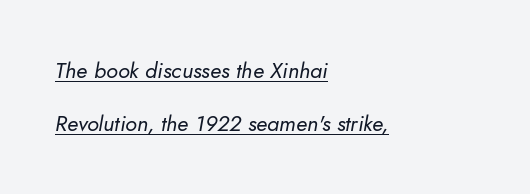
{"italic": "yes", "lean": "right", "slant_degrees": 10, "bold": "no", "underline": "yes", "align": "left", "line_spacing": "loose", "line_spacing_ratio": 2.39, "letter_spacing": "normal", "letter_spacing_em": 0.0, "glyph_px": 22}
